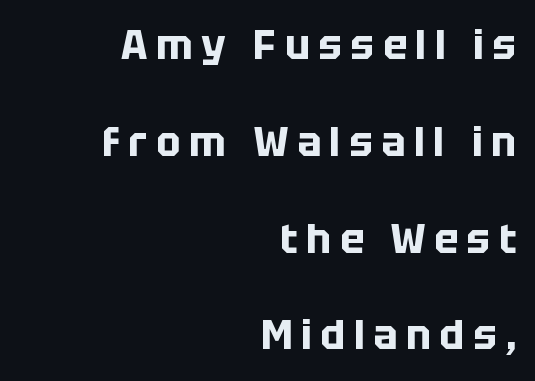
The image shows 40 px bold sans-serif type, upright; set right-aligned, loose line spacing (2.42x), unusually wide letter spacing (+0.22 em), not underlined; low stroke contrast and a large x-height.
